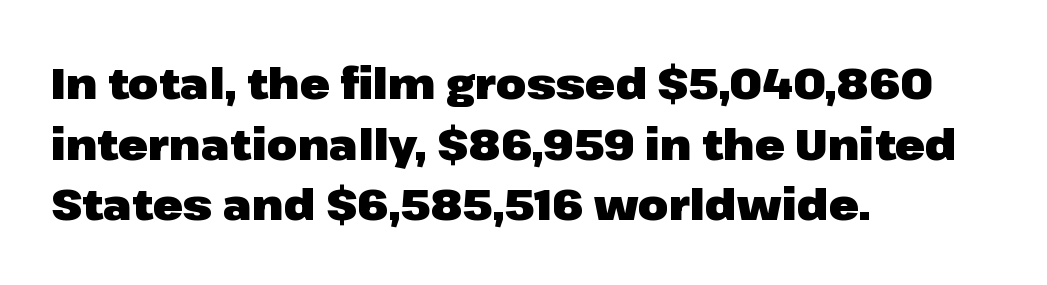
The tracking reads as untouched default to a designer's eye. Italic: no, the glyphs are upright roman. Compared with typical paragraphs, the rows here are spaced about the same. Set as a true bold cut, around the 700 mark.
